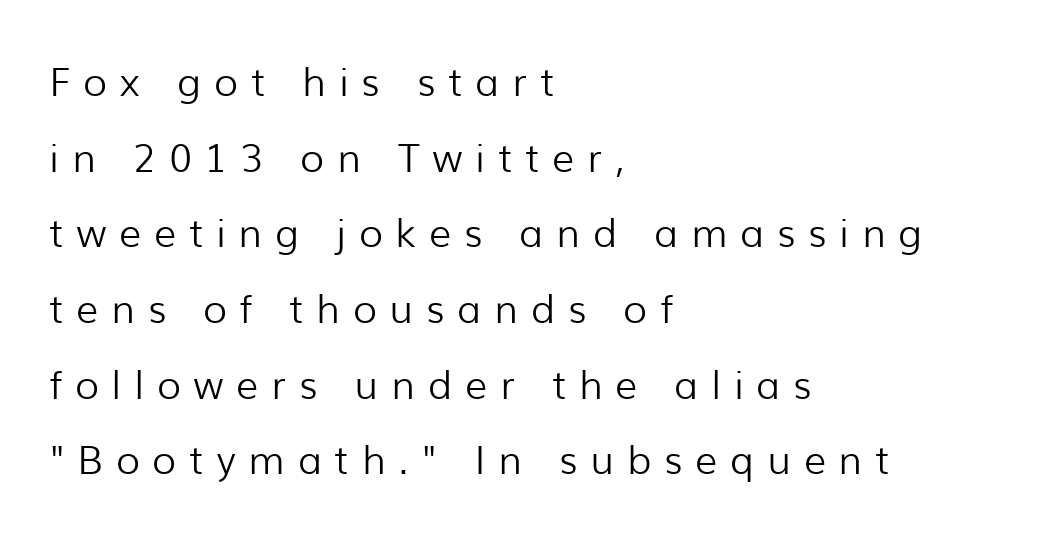
The image shows 39 px light sans-serif type, upright; set left-aligned, loose line spacing (1.94x), unusually wide letter spacing (+0.33 em), not underlined; low stroke contrast and a medium x-height.
